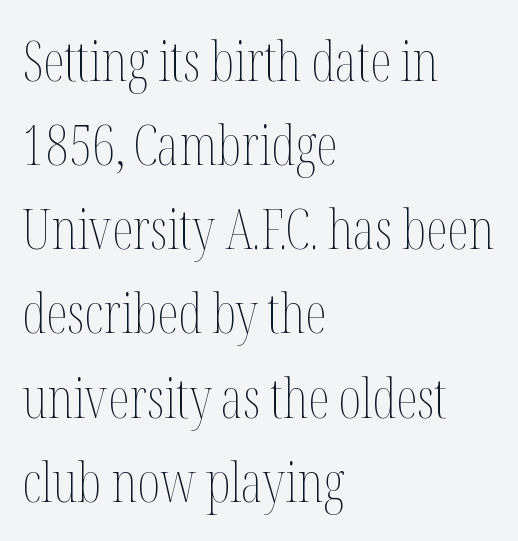
Q: Is the text bold? A: No.
Q: Is the text italic (slanted)? A: No, it is upright.
Q: Is the text underlined? A: No.
Q: How is the paragraph aligned? A: Left-aligned.
Q: Is the spacing between letters normal or unusually wide? A: Normal.
Q: Is the spacing between lines tight, normal or loose? A: Normal.
Q: Width (condensed, normal, or wide)? A: Condensed.
Q: Stroke contrast? A: Medium.
Q: x-height? A: Medium.
Q: Monospaced? A: No.
